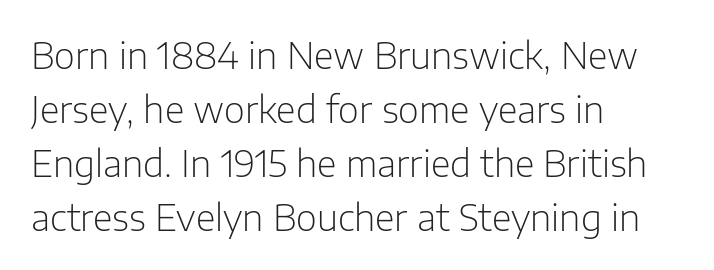
Q: Is the text bold? A: No.
Q: Is the text italic (slanted)? A: No, it is upright.
Q: Is the typeface a serif or a sans-serif typeface? A: Sans-serif.
Q: Is the text underlined? A: No.
Q: How is the paragraph aligned? A: Left-aligned.
Q: Is the spacing between letters normal or unusually wide? A: Normal.
Q: Is the spacing between lines tight, normal or loose? A: Normal.
Q: Width (condensed, normal, or wide)? A: Normal.
Q: Stroke contrast? A: Low.
Q: x-height? A: Medium.
Q: Monospaced? A: No.
